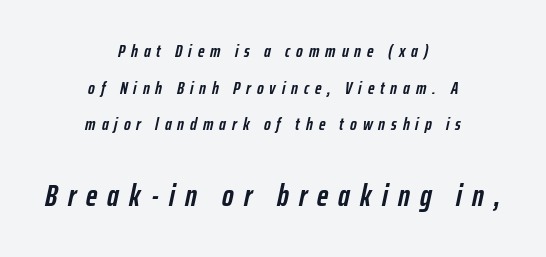
{"italic": "yes", "lean": "right", "slant_degrees": 12, "bold": "yes", "weight": "semibold", "width": "condensed", "stroke_contrast": "low", "x_height": "medium", "monospaced": "no", "underline": "no", "align": "center", "line_spacing": "loose", "line_spacing_ratio": 2.03, "letter_spacing": "wide", "letter_spacing_em": 0.33, "larger_block": "second", "size_ratio": 1.72, "glyph_px": 31}
